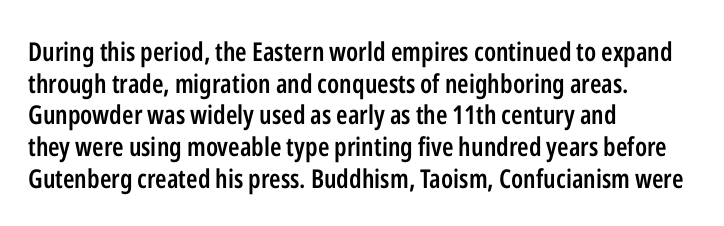
The image shows 26 px text type, upright; set left-aligned, line spacing 1.22x, normal letter spacing, not underlined.
